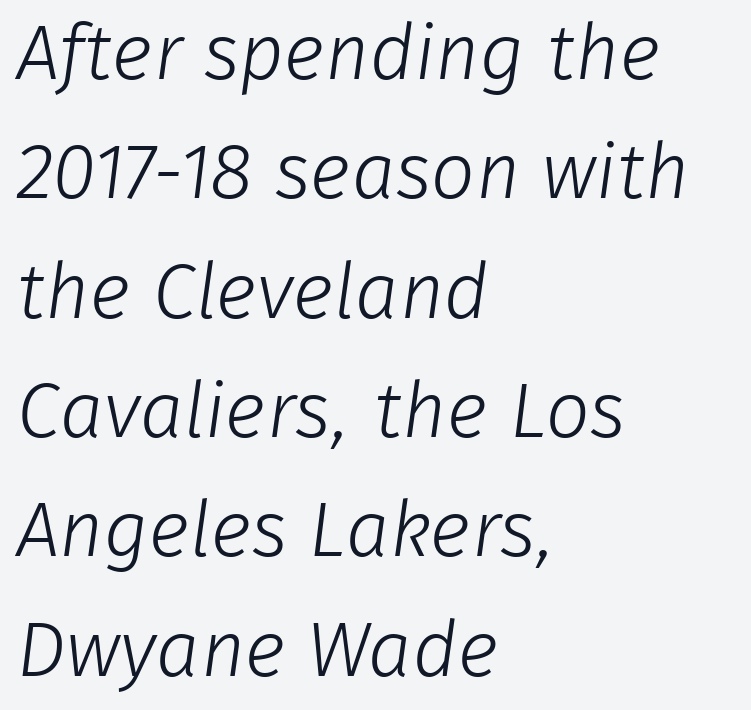
{"serif": "no", "bold": "no", "weight": "light", "width": "normal", "stroke_contrast": "low", "x_height": "medium", "monospaced": "no", "underline": "no", "align": "left", "line_spacing": "normal", "line_spacing_ratio": 1.53, "letter_spacing": "normal", "letter_spacing_em": 0.0, "glyph_px": 78}
